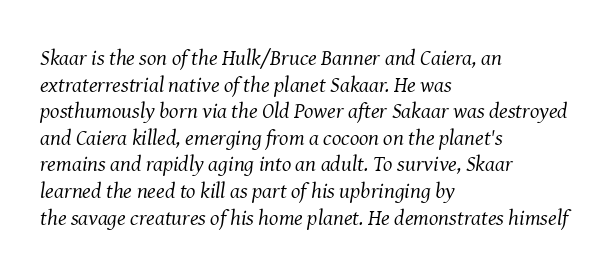
{"italic": "yes", "lean": "right", "slant_degrees": 8, "bold": "no", "underline": "no", "align": "left", "line_spacing_ratio": 1.21, "letter_spacing": "normal", "letter_spacing_em": 0.0, "glyph_px": 22}
